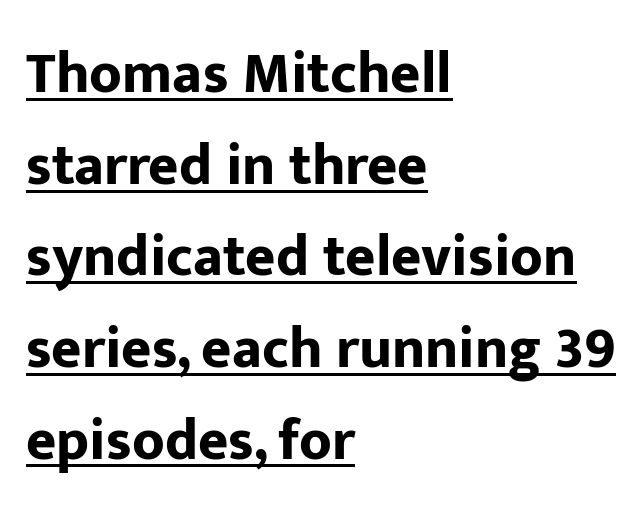
Q: Is the text bold? A: Yes.
Q: Is the text italic (slanted)? A: No, it is upright.
Q: Is the typeface a serif or a sans-serif typeface? A: Sans-serif.
Q: Is the text underlined? A: Yes.
Q: How is the paragraph aligned? A: Left-aligned.
Q: Is the spacing between letters normal or unusually wide? A: Normal.
Q: Is the spacing between lines tight, normal or loose? A: Normal.
Q: Width (condensed, normal, or wide)? A: Normal.
Q: Stroke contrast? A: Low.
Q: x-height? A: Medium.
Q: Monospaced? A: No.
